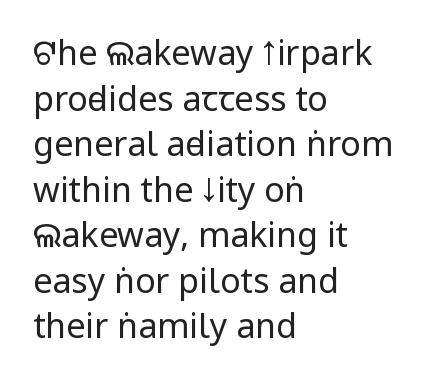
Posture: straight, roman, zero tilt. Decoration check: the copy has no underline. Leading: standard. Heaviness? Minimal to ordinary, like unemphasized prose.
